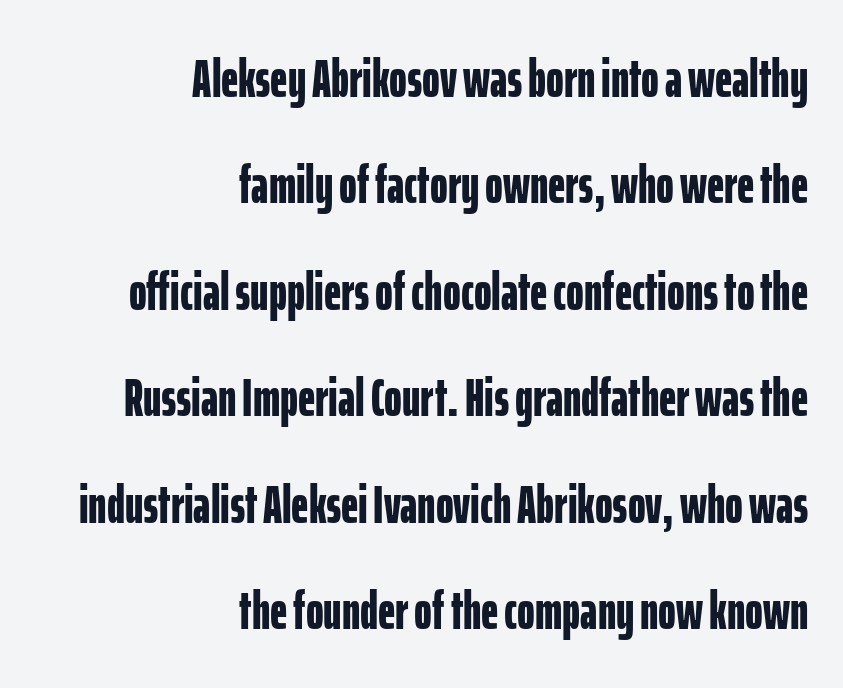
Q: Is the text bold? A: Yes.
Q: Is the text italic (slanted)? A: No, it is upright.
Q: Is the typeface a serif or a sans-serif typeface? A: Sans-serif.
Q: Is the text underlined? A: No.
Q: How is the paragraph aligned? A: Right-aligned.
Q: Is the spacing between letters normal or unusually wide? A: Normal.
Q: Is the spacing between lines tight, normal or loose? A: Loose.
Q: Width (condensed, normal, or wide)? A: Condensed.
Q: Stroke contrast? A: Low.
Q: x-height? A: Medium.
Q: Monospaced? A: No.
